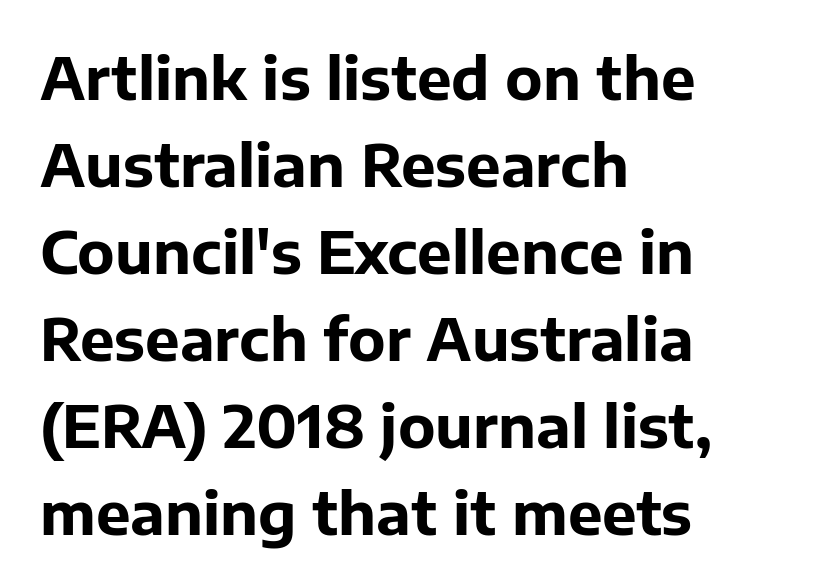
{"serif": "no", "italic": "no", "bold": "yes", "weight": "bold", "width": "normal", "stroke_contrast": "low", "x_height": "medium", "monospaced": "no", "underline": "no", "align": "left", "line_spacing": "normal", "line_spacing_ratio": 1.5, "letter_spacing": "normal", "letter_spacing_em": 0.0, "glyph_px": 58}
